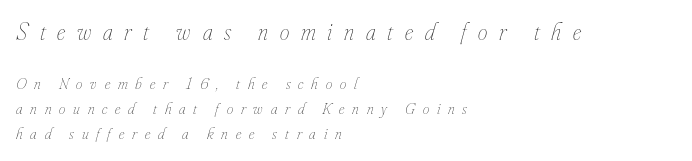
{"italic": "yes", "lean": "right", "slant_degrees": 16, "bold": "no", "underline": "no", "align": "left", "line_spacing": "normal", "line_spacing_ratio": 1.57, "letter_spacing": "wide", "letter_spacing_em": 0.49, "larger_block": "first", "size_ratio": 1.5, "glyph_px": 24}
